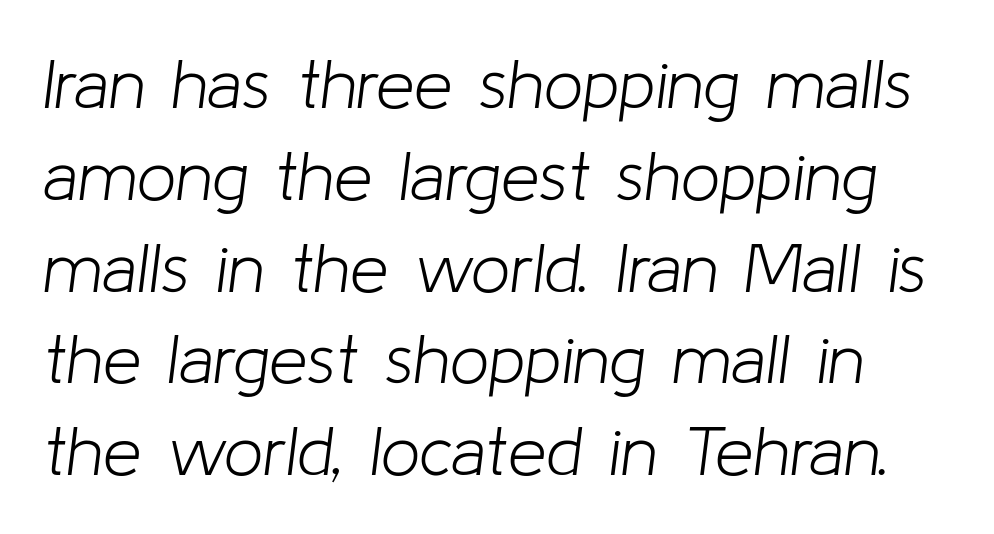
The text carries the slant typical of an italic or oblique font. The strip under each line holds only bare page. Think of a printed novel: that variable character pitch is what you see here. The letterforms sit at book weight or below.
